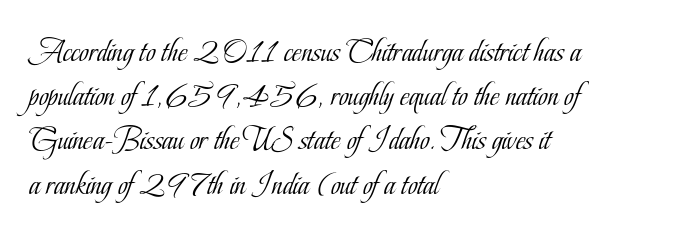
{"serif": "yes", "bold": "no", "weight": "light", "width": "condensed", "stroke_contrast": "low", "x_height": "small", "monospaced": "no", "underline": "no", "align": "left", "line_spacing": "normal", "line_spacing_ratio": 1.34, "letter_spacing": "normal", "letter_spacing_em": 0.0, "glyph_px": 33}
